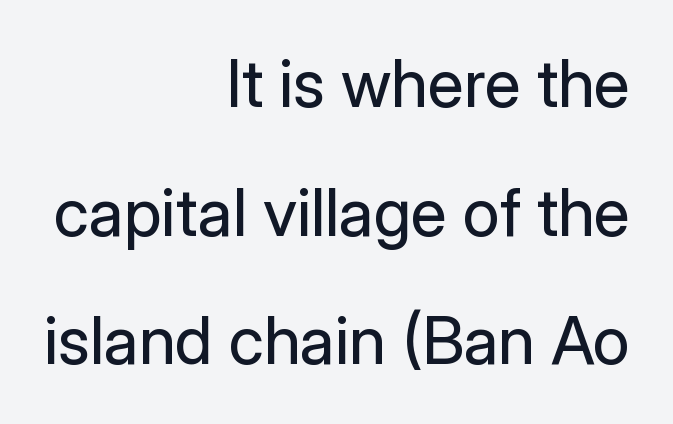
The image shows 66 px regular-weight sans-serif type, upright; set right-aligned, loose line spacing (1.95x), normal letter spacing, not underlined; low stroke contrast and a medium x-height.
